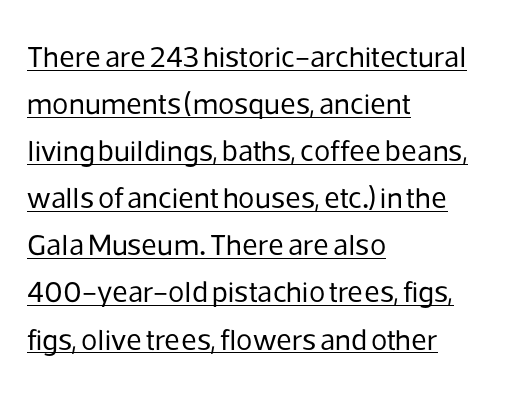
The image shows 30 px regular-weight sans-serif type, upright; set left-aligned, normal line spacing (1.57x), normal letter spacing, underlined; low stroke contrast and a medium x-height.
